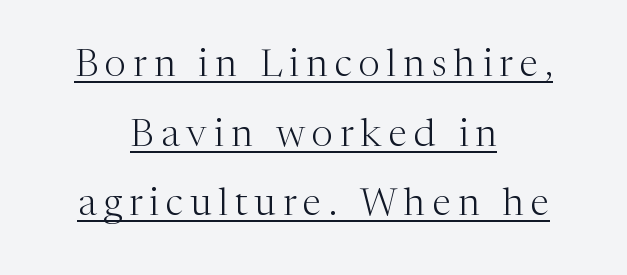
Q: Is the text bold? A: No.
Q: Is the text italic (slanted)? A: No, it is upright.
Q: Is the typeface a serif or a sans-serif typeface? A: Serif.
Q: Is the text underlined? A: Yes.
Q: How is the paragraph aligned? A: Centered.
Q: Width (condensed, normal, or wide)? A: Normal.
Q: Stroke contrast? A: Medium.
Q: x-height? A: Medium.
Q: Monospaced? A: No.
